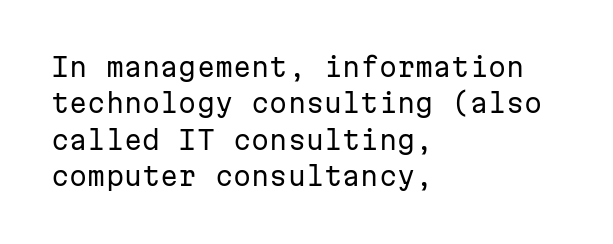
The image shows 26 px text type, upright; set left-aligned, normal line spacing (1.4x), normal letter spacing, not underlined.
